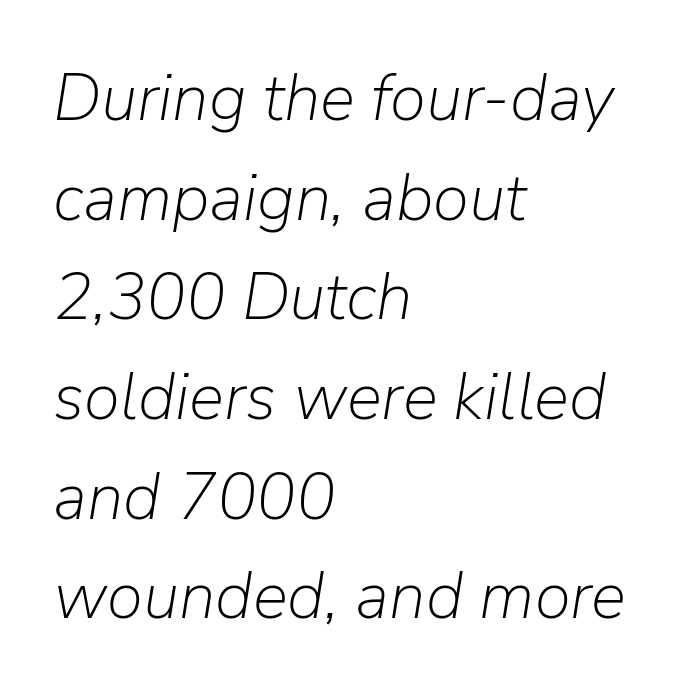
Unmarked baselines from the first word to the last. Normally led — the rows are evenly, conventionally spaced. The letters are slanted; this is an italic face. The lines in this sample share a left origin and differ only in where they stop. Heft: none added — not bold.
